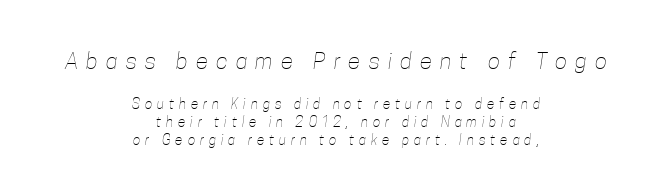
The image shows 23 px text type; set centered, normal line spacing (1.31x), unusually wide letter spacing (+0.35 em), not underlined; the first (top) block is 1.64x larger.
